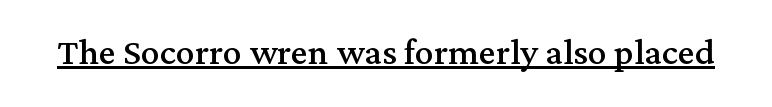
Q: Is the text bold? A: No.
Q: Is the text italic (slanted)? A: No, it is upright.
Q: Is the typeface a serif or a sans-serif typeface? A: Serif.
Q: Is the text underlined? A: Yes.
Q: Is the spacing between letters normal or unusually wide? A: Normal.
Q: Width (condensed, normal, or wide)? A: Normal.
Q: Stroke contrast? A: Medium.
Q: x-height? A: Medium.
Q: Monospaced? A: No.
